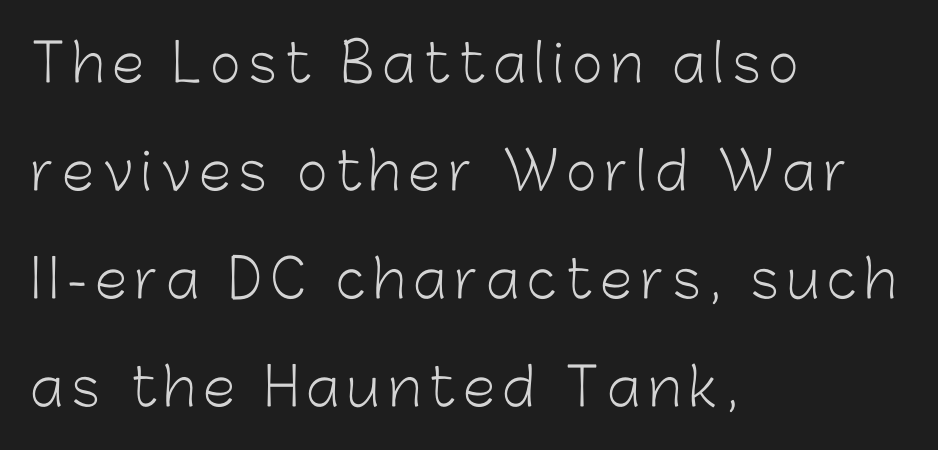
{"serif": "no", "italic": "no", "bold": "no", "weight": "light", "width": "normal", "stroke_contrast": "low", "x_height": "medium", "monospaced": "no", "underline": "no", "align": "left", "line_spacing": "loose", "line_spacing_ratio": 2.08, "glyph_px": 52}
